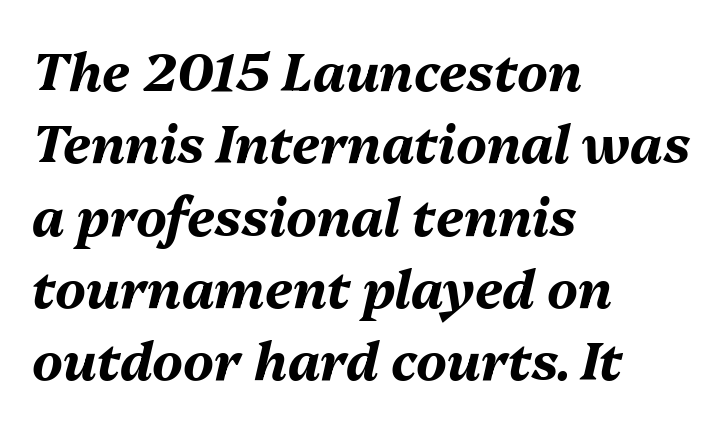
{"italic": "yes", "lean": "right", "slant_degrees": 13, "bold": "yes", "weight": "bold", "width": "normal", "stroke_contrast": "medium", "x_height": "medium", "monospaced": "no", "underline": "no", "align": "left", "line_spacing": "normal", "line_spacing_ratio": 1.39, "letter_spacing": "normal", "letter_spacing_em": 0.0, "glyph_px": 52}
